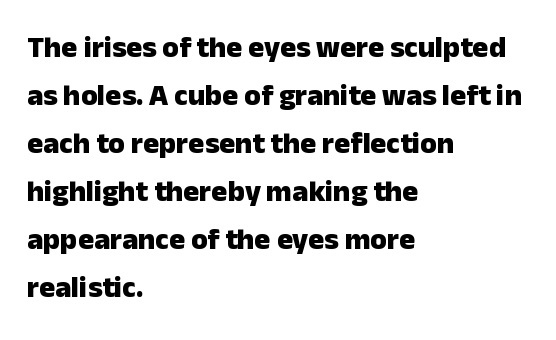
Horizontal bands of white between lines are of average thickness. Reading down the block, your eye returns to a fixed left position each line. Proportional: the letters do not fall into vertical columns. Chunky letters — that's bold for sure.
